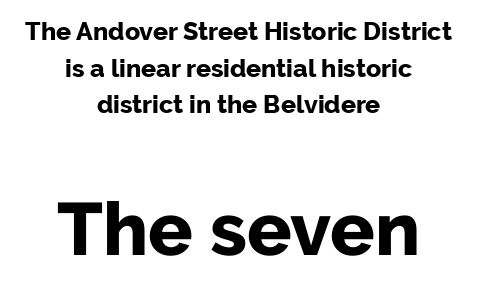
The text block is weighted toward neither margin, spreading evenly from the middle. How heavy is the stroke? Heavy — this is a bold. The rendering uses natural spacing where letterforms have individual widths. The designer went with a sans here, leaving each stem footless. In terms of letterspacing, this is plain default setting.
